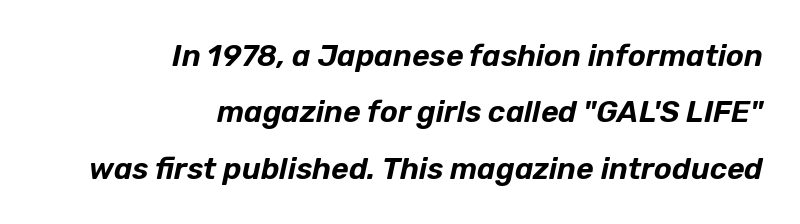
The letters advance in unequal steps, a hallmark of proportional type. Casual observation: everything's shoved over to the right. Rendered with sloped, italic letterforms. Anything drawn beneath the words? Only blank space. In terms of letterspacing, this is plain default setting.
